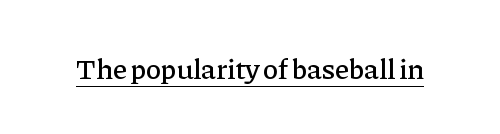
{"serif": "yes", "italic": "no", "width": "normal", "stroke_contrast": "low", "x_height": "medium", "monospaced": "no", "underline": "yes", "letter_spacing": "normal", "letter_spacing_em": 0.0, "glyph_px": 29}
